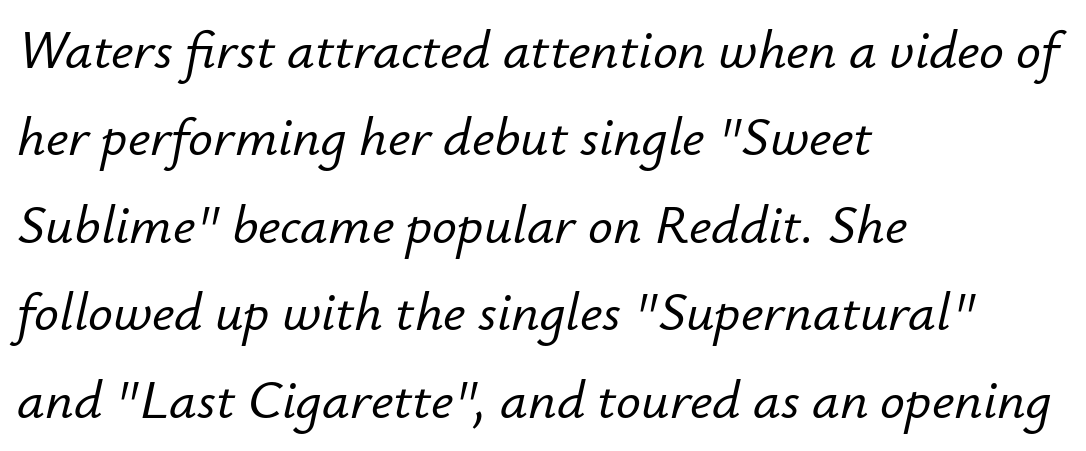
{"italic": "yes", "lean": "right", "slant_degrees": 12, "width": "normal", "stroke_contrast": "low", "x_height": "small", "monospaced": "no", "underline": "no", "align": "left", "line_spacing": "normal", "line_spacing_ratio": 1.59, "letter_spacing": "normal", "letter_spacing_em": 0.0, "glyph_px": 55}
